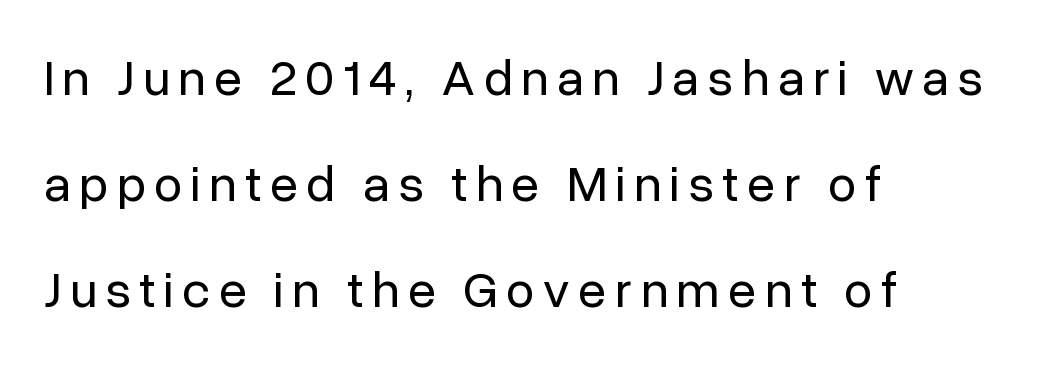
{"serif": "no", "italic": "no", "bold": "no", "weight": "regular", "width": "normal", "stroke_contrast": "low", "x_height": "medium", "monospaced": "no", "underline": "no", "align": "left", "line_spacing": "loose", "line_spacing_ratio": 2.08, "glyph_px": 51}
